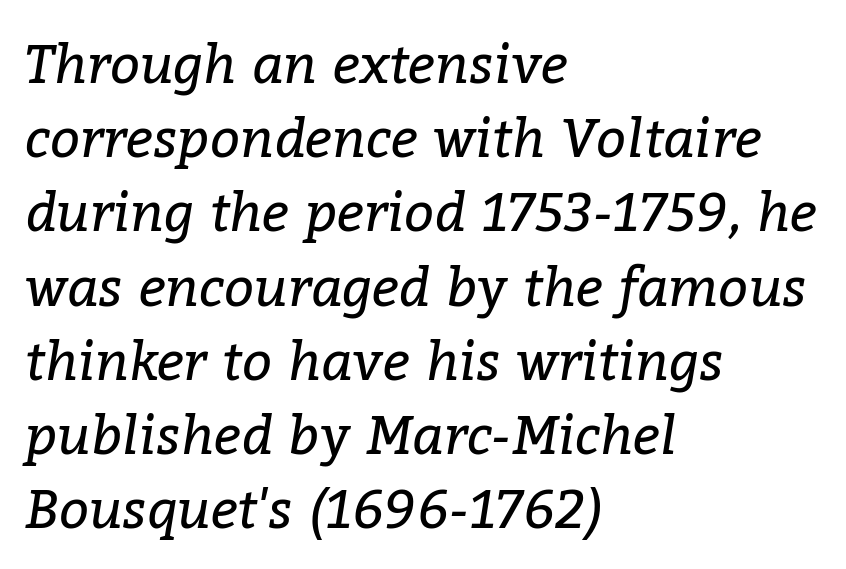
Q: Is the text bold? A: No.
Q: Is the text italic (slanted)? A: Yes, it leans right by about 9 degrees.
Q: Is the typeface a serif or a sans-serif typeface? A: Serif.
Q: Is the text underlined? A: No.
Q: How is the paragraph aligned? A: Left-aligned.
Q: Is the spacing between letters normal or unusually wide? A: Normal.
Q: Is the spacing between lines tight, normal or loose? A: Normal.
Q: Width (condensed, normal, or wide)? A: Normal.
Q: Stroke contrast? A: Low.
Q: x-height? A: Medium.
Q: Monospaced? A: No.
